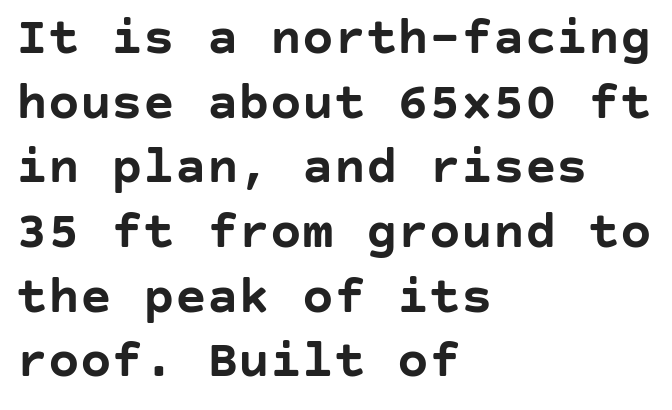
The rendering anchors every line to the left-hand side. Caption: standard tracking, unaltered. When letters stand straight like this, we call the style roman or upright. Serifs: no, the terminals of the letterforms are clean. What weight is shown? A full bold with thick strokes. The strip under each line holds only bare page.
